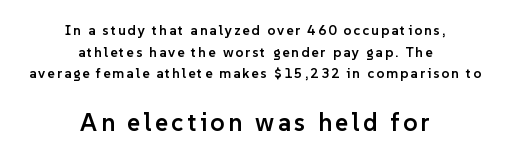
Q: Is the text bold? A: Semi-bold.
Q: Is the text italic (slanted)? A: No, it is upright.
Q: Is the text underlined? A: No.
Q: How is the paragraph aligned? A: Centered.
Q: Is the spacing between lines tight, normal or loose? A: Normal.
Q: Which block of text is set in a larger size, the first (top) or the second (bottom)? A: The second (bottom) one.
